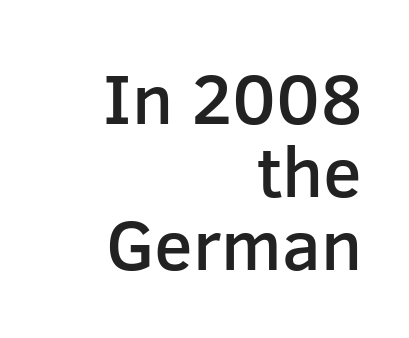
The image shows 71 px semibold sans-serif type, upright; set right-aligned, tight line spacing (1.03x), normal letter spacing, not underlined; low stroke contrast and a medium x-height.
